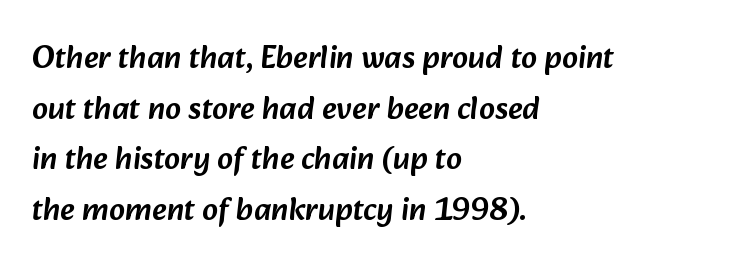
Q: Is the typeface a serif or a sans-serif typeface? A: Sans-serif.
Q: Is the text underlined? A: No.
Q: How is the paragraph aligned? A: Left-aligned.
Q: Is the spacing between letters normal or unusually wide? A: Normal.
Q: Is the spacing between lines tight, normal or loose? A: Normal.
Q: Width (condensed, normal, or wide)? A: Normal.
Q: Stroke contrast? A: Low.
Q: x-height? A: Medium.
Q: Monospaced? A: No.
